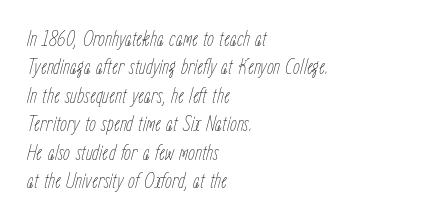
The tracking reads as untouched default to a designer's eye. The letterforms sit at book weight or below. All the whitespace from short lines collects on the right. Notice how descenders clear the ascenders below comfortably — that's standard leading. Every character sits at an angle, as italics do. Beneath every word, the page is bare.
